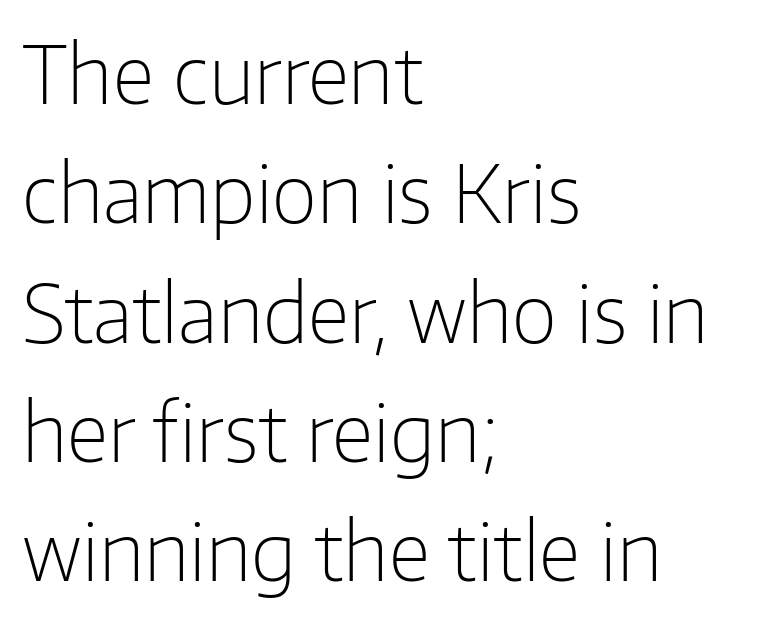
Q: Is the text bold? A: No.
Q: Is the text italic (slanted)? A: No, it is upright.
Q: Is the typeface a serif or a sans-serif typeface? A: Sans-serif.
Q: Is the text underlined? A: No.
Q: How is the paragraph aligned? A: Left-aligned.
Q: Is the spacing between letters normal or unusually wide? A: Normal.
Q: Is the spacing between lines tight, normal or loose? A: Normal.
Q: Width (condensed, normal, or wide)? A: Normal.
Q: Stroke contrast? A: Low.
Q: x-height? A: Medium.
Q: Monospaced? A: No.
